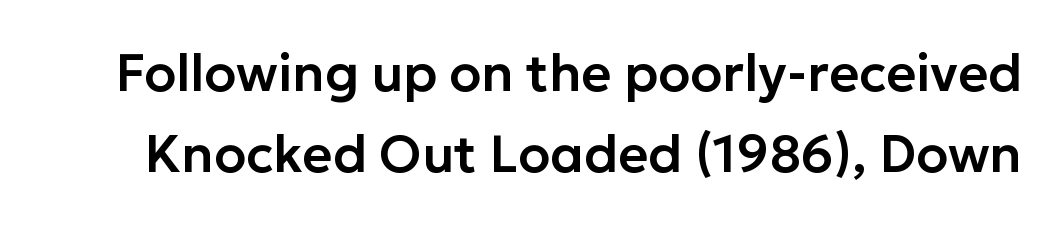
Q: Is the text italic (slanted)? A: No, it is upright.
Q: Is the typeface a serif or a sans-serif typeface? A: Sans-serif.
Q: Is the text underlined? A: No.
Q: Is the spacing between letters normal or unusually wide? A: Normal.
Q: Is the spacing between lines tight, normal or loose? A: Normal.
Q: Width (condensed, normal, or wide)? A: Normal.
Q: Stroke contrast? A: Low.
Q: x-height? A: Medium.
Q: Monospaced? A: No.
